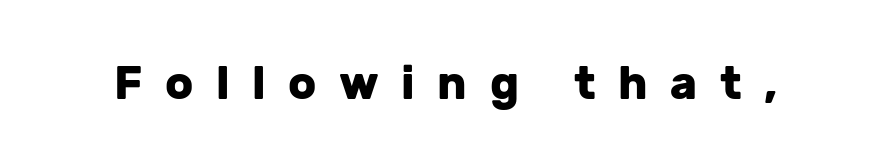
I'd call this a sans setting — the letters go barefoot. Every stem runs plumb, perpendicular to the baseline. The letters are spread apart with noticeably loose tracking. The space beneath each line is pristine and unruled. Emphasis by weight is at full strength: bold. Each letter keeps its own natural width here, so spacing adapts to shape.
